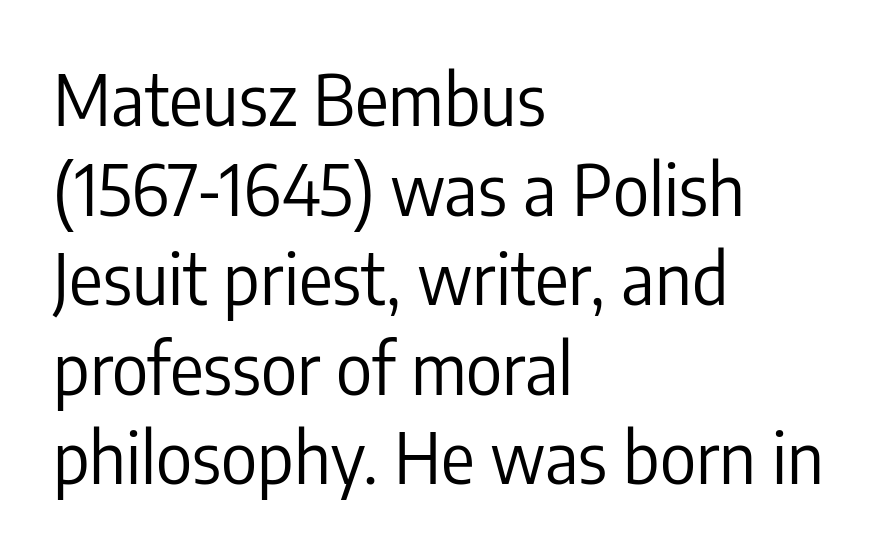
This sample uses plain, unmodified letter spacing. Any mark beneath the type? The region is blank. Is the type heavy? It reads as light-to-regular instead. Leading: standard. Each letter keeps its own natural width here, so spacing adapts to shape.
